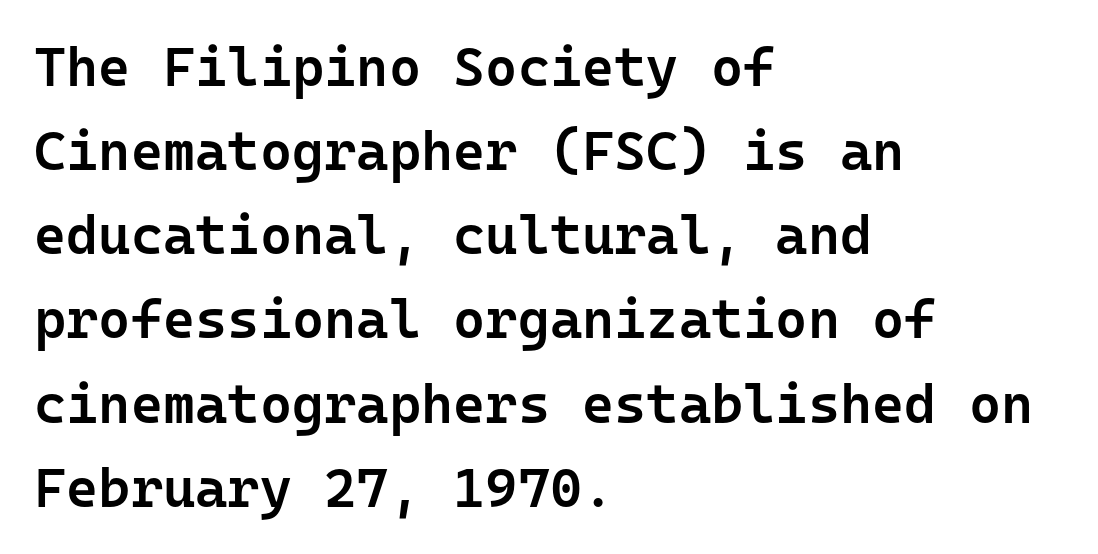
Slightly chunky letters — semibold, I'd say, not full bold. One glance says typical: line gaps are just what's usual. These lines stack with their left ends in a neat column. Every stem runs plumb, perpendicular to the baseline. Spacing between characters is what you'd get straight out of the box.
